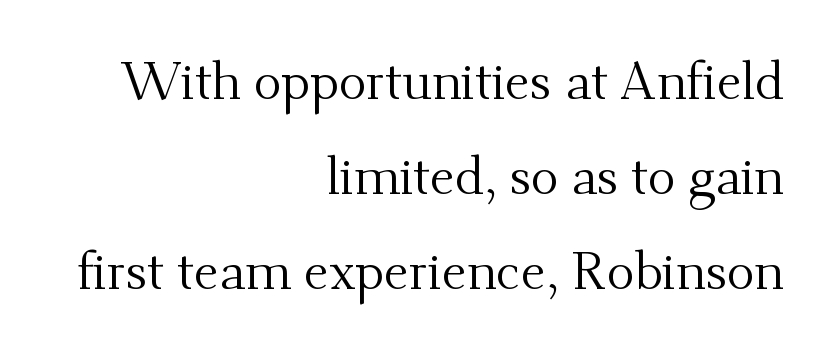
{"serif": "yes", "italic": "no", "bold": "no", "weight": "regular", "width": "normal", "stroke_contrast": "medium", "x_height": "small", "monospaced": "no", "underline": "no", "align": "right", "line_spacing_ratio": 1.83, "letter_spacing": "normal", "letter_spacing_em": 0.0, "glyph_px": 52}
